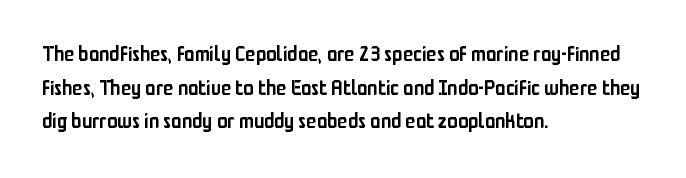
{"italic": "no", "bold": "semi", "underline": "no", "align": "left", "line_spacing": "normal", "line_spacing_ratio": 1.6, "letter_spacing": "normal", "letter_spacing_em": 0.0, "glyph_px": 21}
